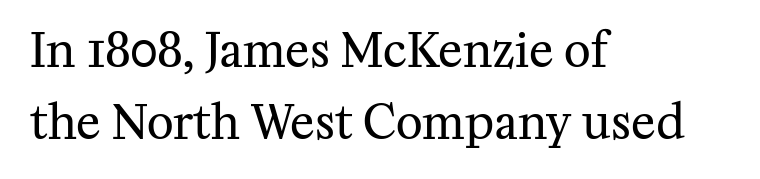
Q: Is the text bold? A: No.
Q: Is the text italic (slanted)? A: No, it is upright.
Q: Is the typeface a serif or a sans-serif typeface? A: Serif.
Q: Is the text underlined? A: No.
Q: How is the paragraph aligned? A: Left-aligned.
Q: Is the spacing between letters normal or unusually wide? A: Normal.
Q: Is the spacing between lines tight, normal or loose? A: Normal.
Q: Width (condensed, normal, or wide)? A: Normal.
Q: Stroke contrast? A: Medium.
Q: x-height? A: Medium.
Q: Monospaced? A: No.
